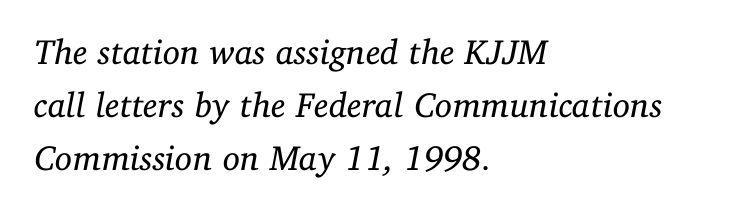
{"serif": "yes", "italic": "yes", "lean": "right", "slant_degrees": 11, "bold": "no", "weight": "regular", "width": "normal", "stroke_contrast": "low", "x_height": "medium", "monospaced": "no", "underline": "no", "align": "left", "line_spacing": "normal", "line_spacing_ratio": 1.52, "letter_spacing": "normal", "letter_spacing_em": 0.0, "glyph_px": 35}
